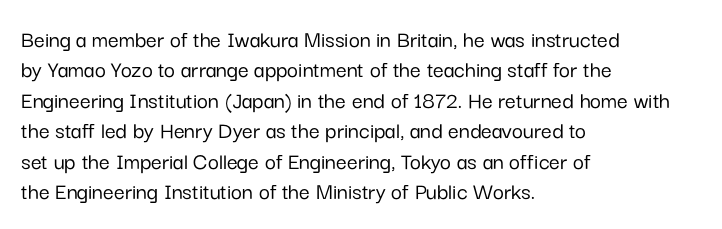
{"italic": "no", "underline": "no", "align": "left", "line_spacing": "normal", "line_spacing_ratio": 1.27, "letter_spacing": "normal", "letter_spacing_em": 0.0, "glyph_px": 24}
